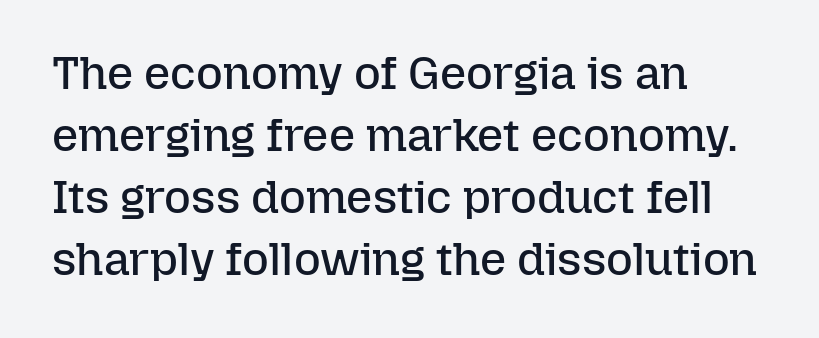
Q: Is the text bold? A: No.
Q: Is the text italic (slanted)? A: No, it is upright.
Q: Is the text underlined? A: No.
Q: How is the paragraph aligned? A: Left-aligned.
Q: Is the spacing between letters normal or unusually wide? A: Normal.
Q: Is the spacing between lines tight, normal or loose? A: Normal.
Q: Width (condensed, normal, or wide)? A: Normal.
Q: Stroke contrast? A: Low.
Q: x-height? A: Medium.
Q: Monospaced? A: No.
